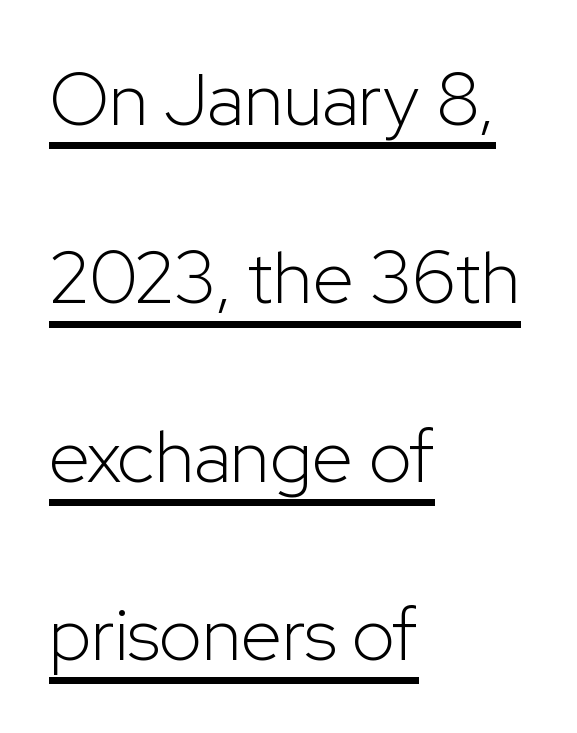
Q: Is the text bold? A: No.
Q: Is the text italic (slanted)? A: No, it is upright.
Q: Is the typeface a serif or a sans-serif typeface? A: Sans-serif.
Q: Is the text underlined? A: Yes.
Q: How is the paragraph aligned? A: Left-aligned.
Q: Is the spacing between letters normal or unusually wide? A: Normal.
Q: Is the spacing between lines tight, normal or loose? A: Loose.
Q: Width (condensed, normal, or wide)? A: Normal.
Q: Stroke contrast? A: Low.
Q: x-height? A: Medium.
Q: Monospaced? A: No.
